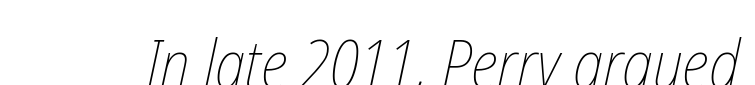
The image shows 67 px thin, condensed type; set normal letter spacing, not underlined; low stroke contrast and a medium x-height.
